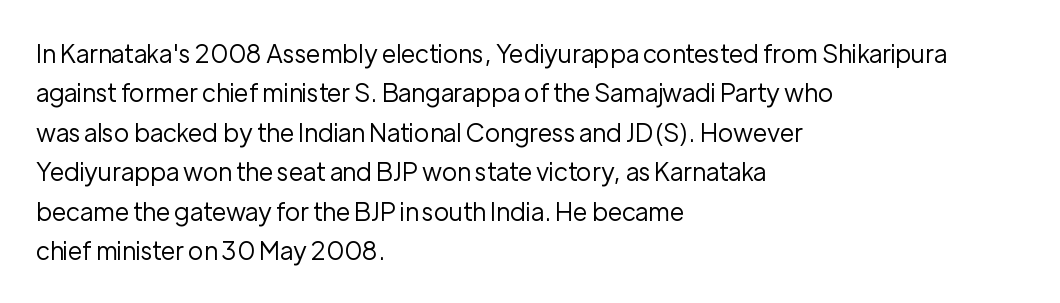
This block has exactly the height ordinary leading produces. Heft: none added — not bold. The face used here is rendered with its standard letterfit. Horizontally, the lines are justified to the leading edge only.
